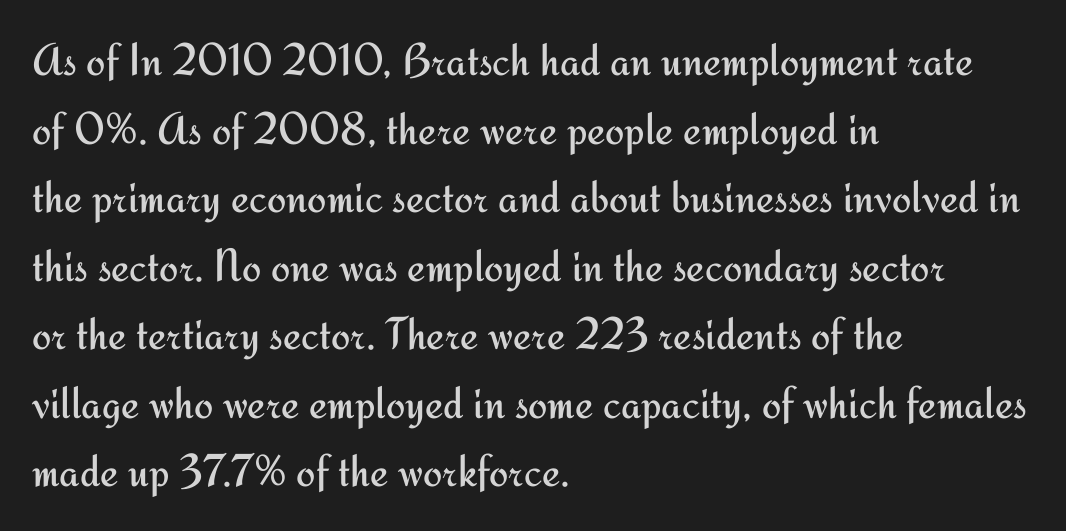
The image shows 46 px regular-weight sans-serif type, upright; set left-aligned, normal line spacing (1.49x), normal letter spacing, not underlined; medium stroke contrast and a small x-height.
